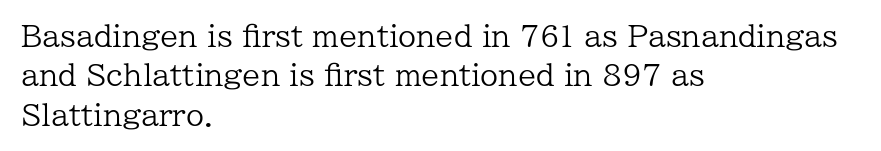
Q: Is the text bold? A: No.
Q: Is the text italic (slanted)? A: No, it is upright.
Q: Is the typeface a serif or a sans-serif typeface? A: Serif.
Q: Is the text underlined? A: No.
Q: How is the paragraph aligned? A: Left-aligned.
Q: Is the spacing between letters normal or unusually wide? A: Normal.
Q: Is the spacing between lines tight, normal or loose? A: Normal.
Q: Width (condensed, normal, or wide)? A: Normal.
Q: Stroke contrast? A: Low.
Q: x-height? A: Medium.
Q: Monospaced? A: No.
